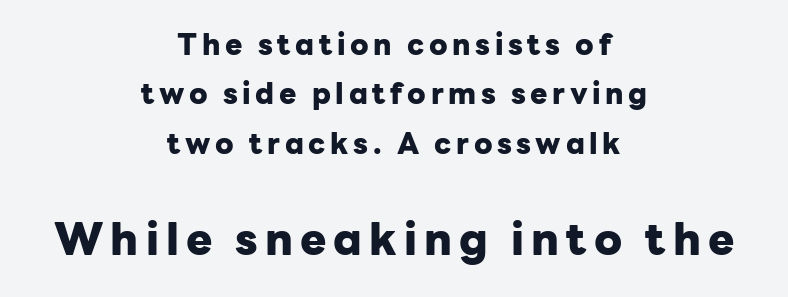
These lines carry a lot of weight — the face is fully bold. The lower block of text is set noticeably larger than the block above it. The typeface chosen for these lines omits serifs. Every row of glyphs is offset so its center matches the block's center.
